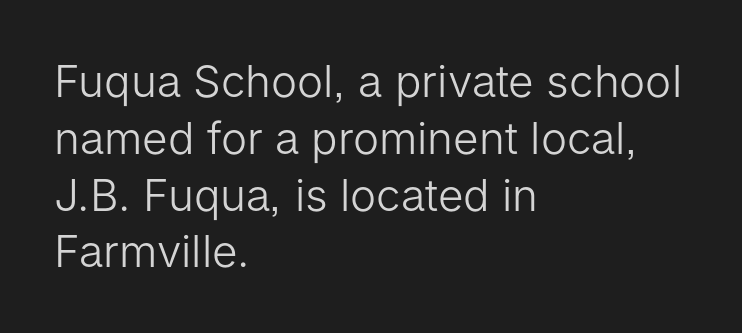
{"serif": "no", "italic": "no", "bold": "no", "weight": "light", "width": "normal", "stroke_contrast": "low", "x_height": "medium", "monospaced": "no", "underline": "no", "align": "left", "line_spacing": "normal", "line_spacing_ratio": 1.29, "letter_spacing": "normal", "letter_spacing_em": 0.0, "glyph_px": 44}
